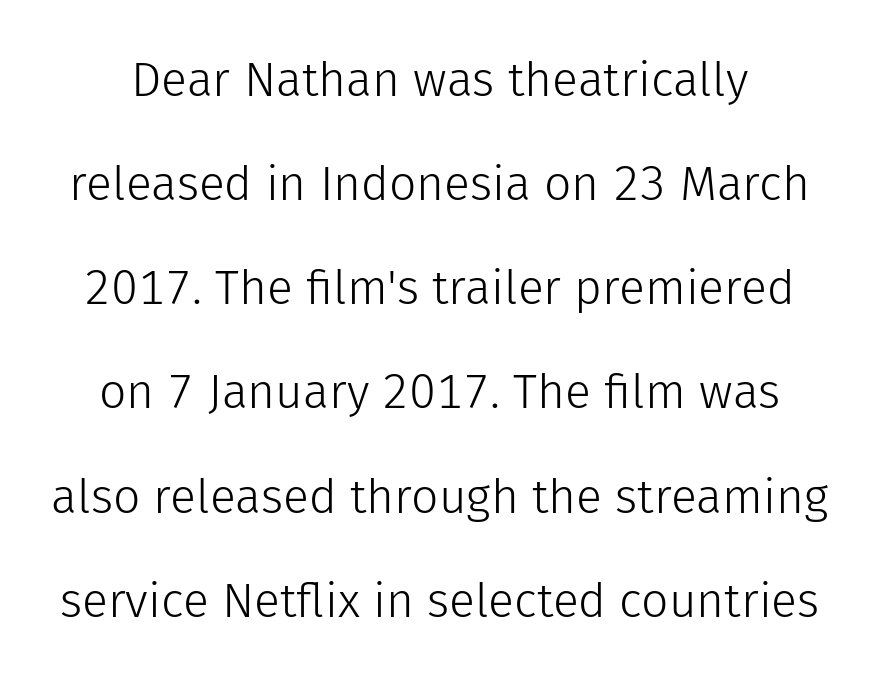
The image shows 48 px light sans-serif type, upright; set loose line spacing (2.17x), normal letter spacing, not underlined; low stroke contrast and a medium x-height.
